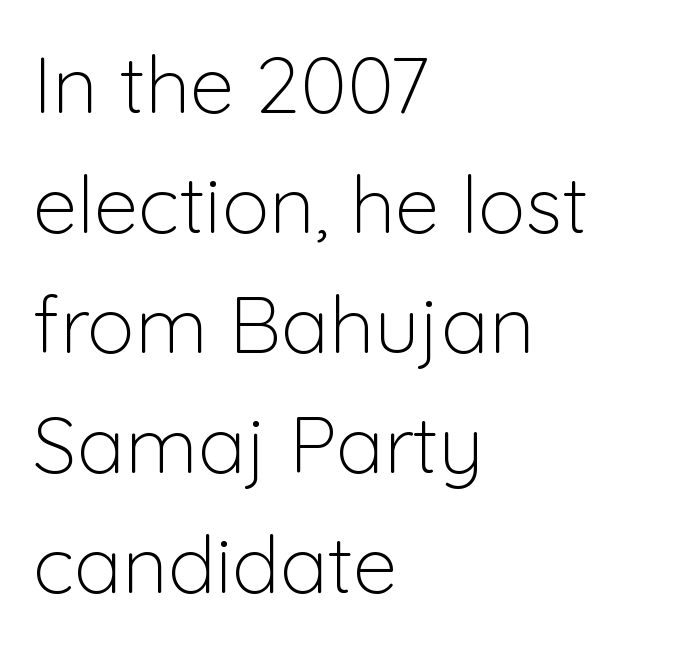
Are there feet on the stems? There aren't — it's a sans. Teacher's note: observe the even left margin — that is flush-left alignment. Is there much room between lines? A standard amount, neither cramped nor airy. No extra tracking has been applied to these lines. Bold? No — there's no thickening of the strokes. Letters rest on an invisible, unmarked baseline.
